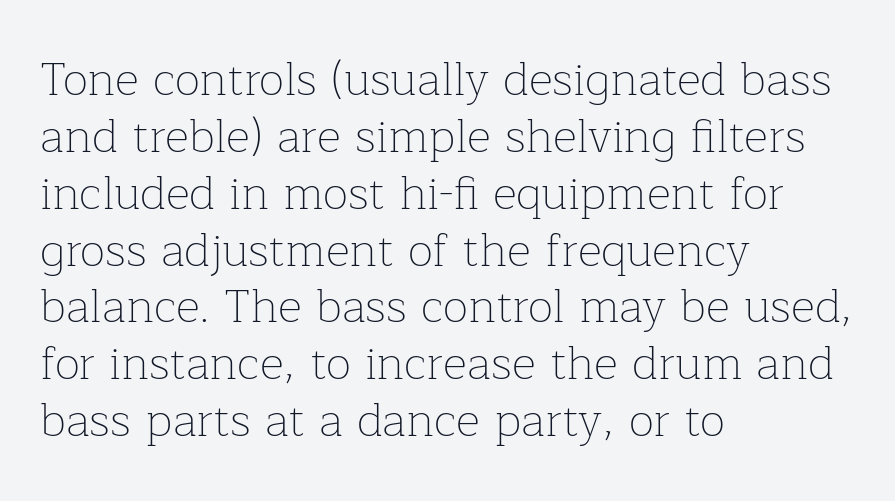
The image shows 47 px thin serif type, upright; set left-aligned, line spacing 1.21x, normal letter spacing, not underlined; low stroke contrast and a medium x-height.
